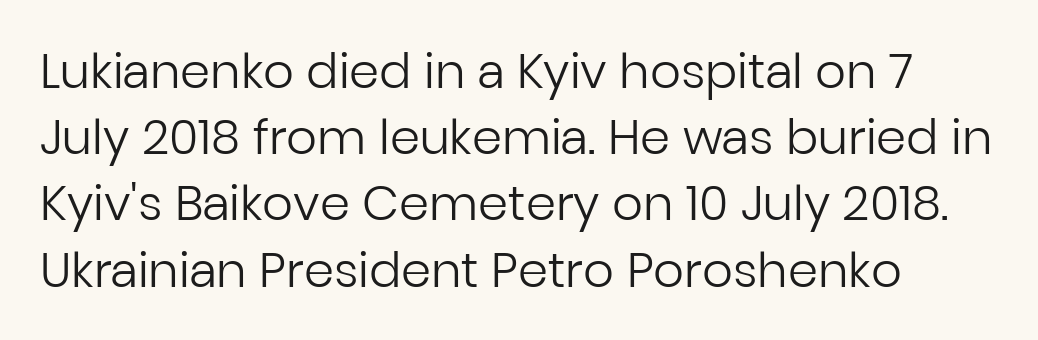
Q: Is the text bold? A: No.
Q: Is the text italic (slanted)? A: No, it is upright.
Q: Is the typeface a serif or a sans-serif typeface? A: Sans-serif.
Q: Is the text underlined? A: No.
Q: How is the paragraph aligned? A: Left-aligned.
Q: Is the spacing between letters normal or unusually wide? A: Normal.
Q: Is the spacing between lines tight, normal or loose? A: Normal.
Q: Width (condensed, normal, or wide)? A: Normal.
Q: Stroke contrast? A: Low.
Q: x-height? A: Medium.
Q: Monospaced? A: No.
